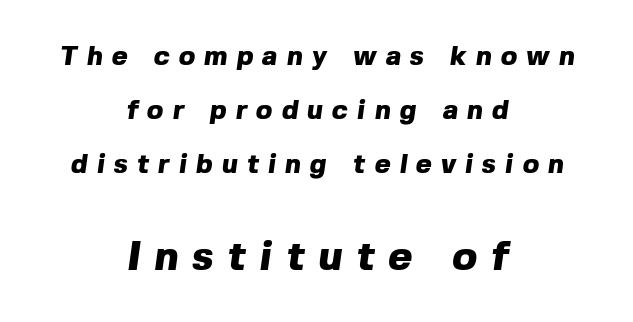
Look at the bottom of the vertical strokes: they stop flat, with no serifs. The passage shown is not underscored anywhere. Reading down the column, the eye jumps a long way to each next line. Between these two stacked blocks, the lower one wins on size. Varying glyph widths throughout — classic text-font behaviour. Alignment: centered.
